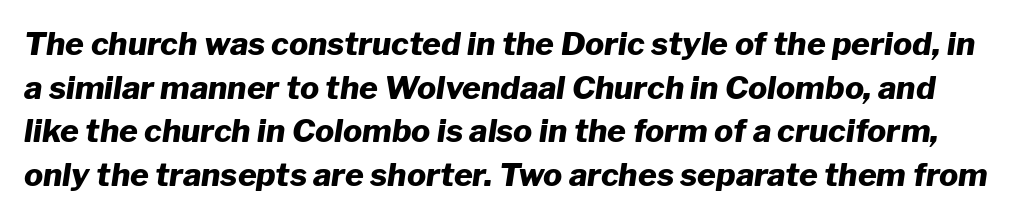
{"italic": "yes", "lean": "right", "slant_degrees": 8, "bold": "yes", "weight": "heavy", "width": "normal", "stroke_contrast": "low", "x_height": "medium", "monospaced": "no", "underline": "no", "line_spacing": "normal", "line_spacing_ratio": 1.36, "letter_spacing": "normal", "letter_spacing_em": 0.0, "glyph_px": 32}
